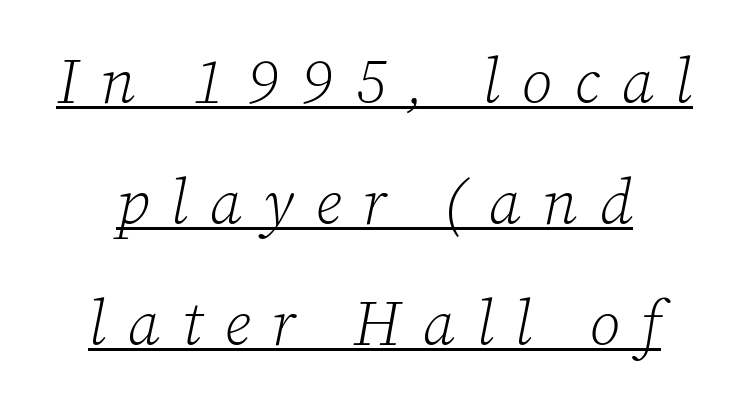
The image shows 62 px light serif type, italic (leaning right); set centered, loose line spacing (1.95x), unusually wide letter spacing (+0.35 em), underlined; low stroke contrast and a medium x-height.
